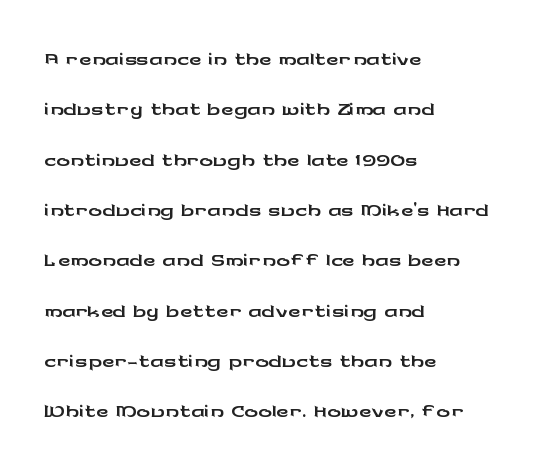
{"serif": "no", "italic": "no", "width": "wide", "stroke_contrast": "low", "x_height": "medium", "monospaced": "no", "underline": "no", "align": "left", "line_spacing": "normal", "line_spacing_ratio": 1.48, "letter_spacing": "normal", "letter_spacing_em": 0.0, "glyph_px": 34}
